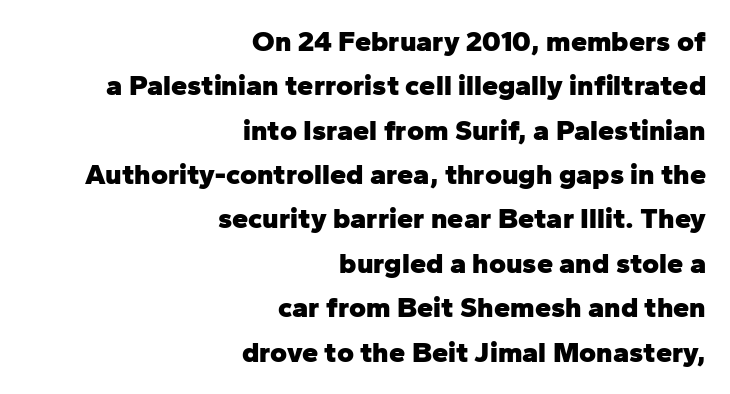
Q: Is the text bold? A: Yes.
Q: Is the text italic (slanted)? A: No, it is upright.
Q: Is the typeface a serif or a sans-serif typeface? A: Sans-serif.
Q: Is the text underlined? A: No.
Q: How is the paragraph aligned? A: Right-aligned.
Q: Is the spacing between letters normal or unusually wide? A: Normal.
Q: Is the spacing between lines tight, normal or loose? A: Normal.
Q: Width (condensed, normal, or wide)? A: Normal.
Q: Stroke contrast? A: Low.
Q: x-height? A: Medium.
Q: Monospaced? A: No.
